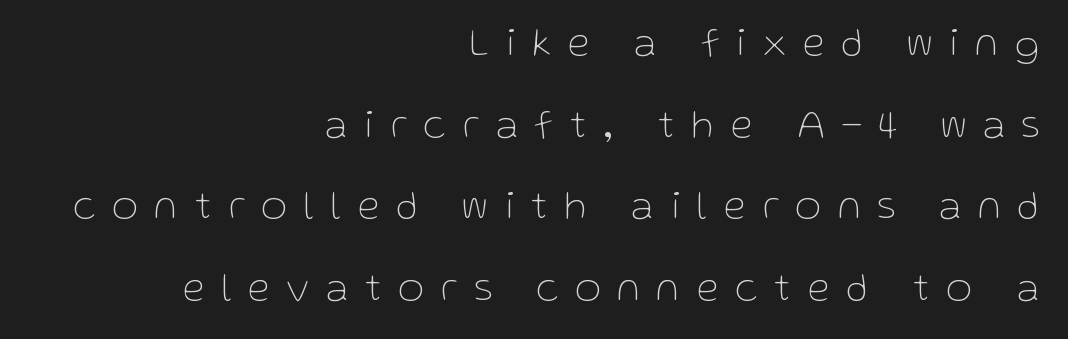
The image shows 40 px thin sans-serif type, upright; set right-aligned, loose line spacing (2.04x), unusually wide letter spacing (+0.43 em), not underlined; low stroke contrast and a medium x-height.
